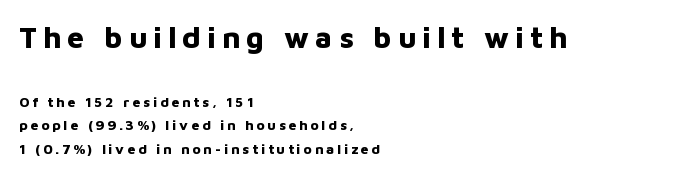
The image shows 30 px bold sans-serif type, upright; set left-aligned, normal line spacing (1.67x), unusually wide letter spacing (+0.2 em), not underlined; the first (top) block is 2.14x larger; low stroke contrast and a medium x-height.
